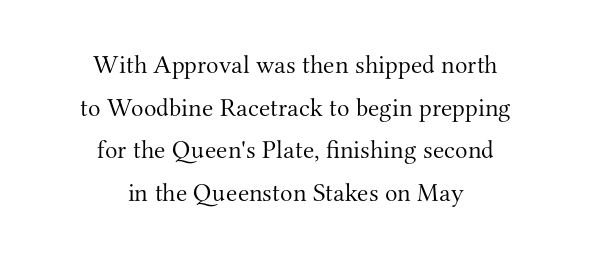
{"italic": "no", "bold": "no", "underline": "no", "align": "center", "line_spacing": "normal", "line_spacing_ratio": 1.64, "letter_spacing": "normal", "letter_spacing_em": 0.0, "glyph_px": 26}
